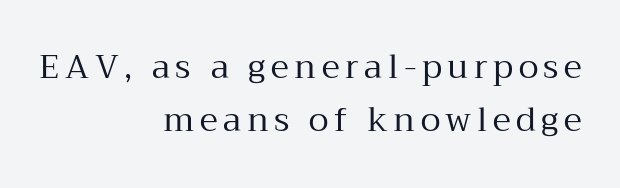
The image shows 33 px regular-weight serif type, upright; set right-aligned, normal line spacing (1.61x), not underlined; medium stroke contrast and a medium x-height.
